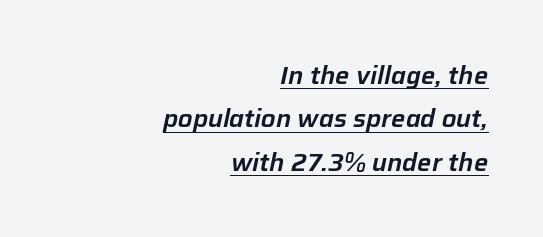
The rendering keeps characters at their native spacing. Is the block centered? No — it sits flush against the right margin. The typography opts for an oblique posture over an upright one. The words here are underlined.
